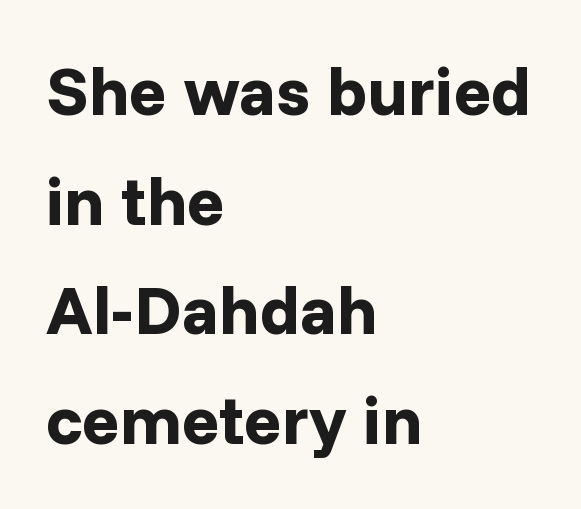
{"serif": "no", "italic": "no", "bold": "yes", "weight": "bold", "width": "normal", "stroke_contrast": "low", "x_height": "medium", "monospaced": "no", "underline": "no", "align": "left", "line_spacing": "normal", "line_spacing_ratio": 1.59, "letter_spacing": "normal", "letter_spacing_em": 0.0, "glyph_px": 69}
